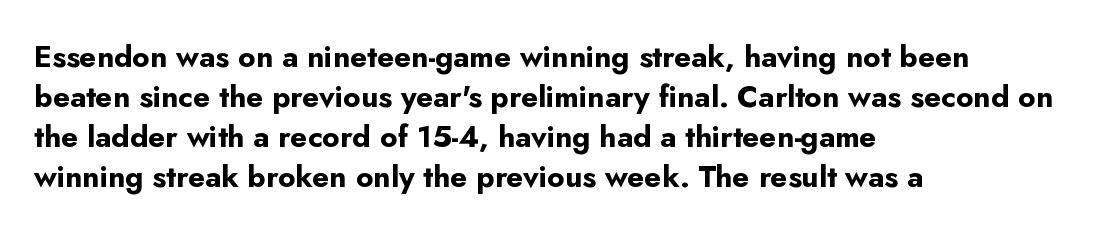
Q: Is the text bold? A: Yes.
Q: Is the text italic (slanted)? A: No, it is upright.
Q: Is the typeface a serif or a sans-serif typeface? A: Sans-serif.
Q: Is the text underlined? A: No.
Q: How is the paragraph aligned? A: Left-aligned.
Q: Is the spacing between letters normal or unusually wide? A: Normal.
Q: Is the spacing between lines tight, normal or loose? A: Normal.
Q: Width (condensed, normal, or wide)? A: Normal.
Q: Stroke contrast? A: Low.
Q: x-height? A: Small.
Q: Monospaced? A: No.
